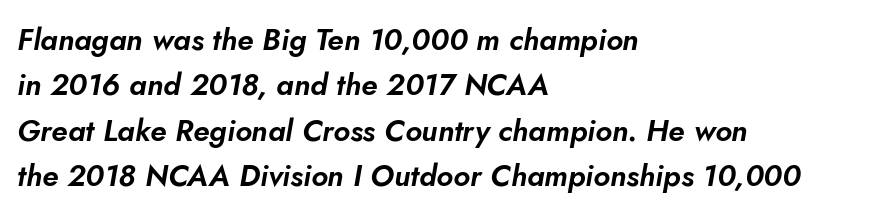
{"italic": "yes", "lean": "right", "slant_degrees": 5, "width": "normal", "stroke_contrast": "low", "x_height": "small", "monospaced": "no", "underline": "no", "align": "left", "line_spacing": "normal", "line_spacing_ratio": 1.51, "letter_spacing": "normal", "letter_spacing_em": 0.0, "glyph_px": 30}
